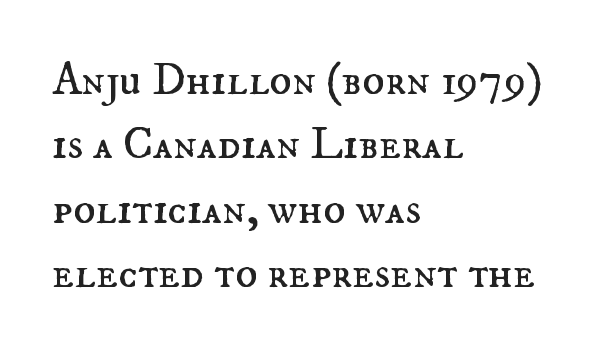
Q: Is the text bold? A: No.
Q: Is the text italic (slanted)? A: No, it is upright.
Q: Is the text underlined? A: No.
Q: How is the paragraph aligned? A: Left-aligned.
Q: Is the spacing between letters normal or unusually wide? A: Normal.
Q: Is the spacing between lines tight, normal or loose? A: Normal.
Q: Width (condensed, normal, or wide)? A: Normal.
Q: Stroke contrast? A: Medium.
Q: x-height? A: Small.
Q: Monospaced? A: No.
